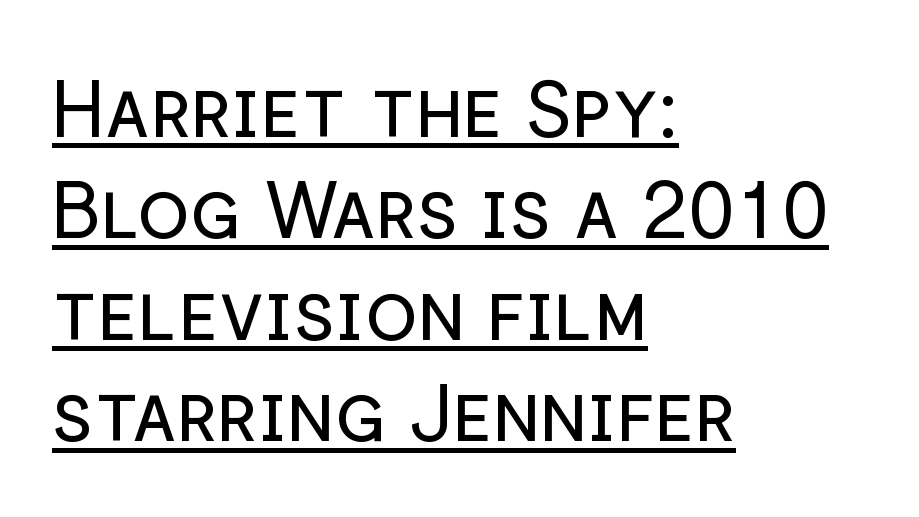
Q: Is the text bold? A: No.
Q: Is the text italic (slanted)? A: No, it is upright.
Q: Is the typeface a serif or a sans-serif typeface? A: Sans-serif.
Q: Is the text underlined? A: Yes.
Q: How is the paragraph aligned? A: Left-aligned.
Q: Is the spacing between letters normal or unusually wide? A: Normal.
Q: Is the spacing between lines tight, normal or loose? A: Normal.
Q: Width (condensed, normal, or wide)? A: Normal.
Q: Stroke contrast? A: Low.
Q: x-height? A: Medium.
Q: Monospaced? A: No.
